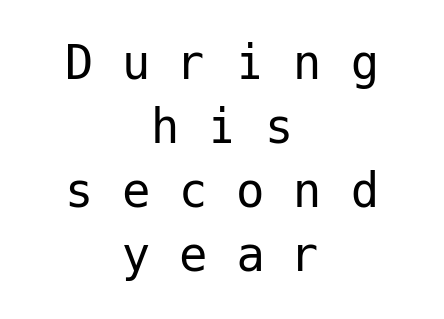
The image shows 57 px regular-weight sans-serif type, upright; set centered, tight line spacing (1.12x), unusually wide letter spacing (+0.5 em), not underlined; low stroke contrast and a medium x-height.
